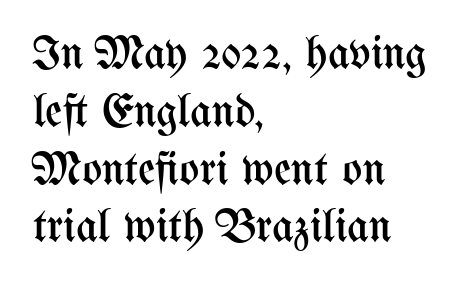
Q: Is the text bold? A: No.
Q: Is the text italic (slanted)? A: No, it is upright.
Q: Is the text underlined? A: No.
Q: How is the paragraph aligned? A: Left-aligned.
Q: Is the spacing between letters normal or unusually wide? A: Normal.
Q: Width (condensed, normal, or wide)? A: Condensed.
Q: Stroke contrast? A: Medium.
Q: x-height? A: Medium.
Q: Monospaced? A: No.
